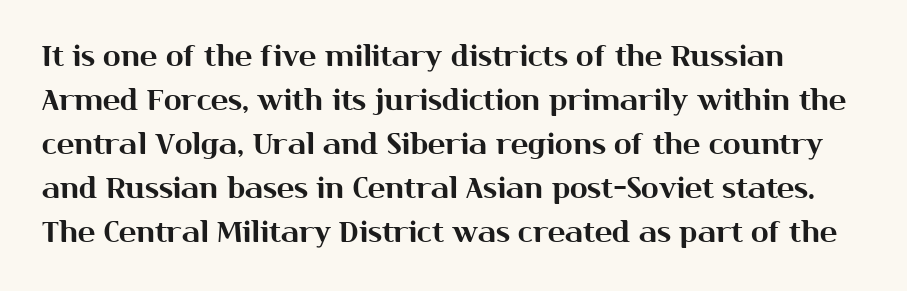
The image shows 29 px sans-serif type, upright; set normal line spacing (1.52x), normal letter spacing, not underlined; medium stroke contrast and a medium x-height.
